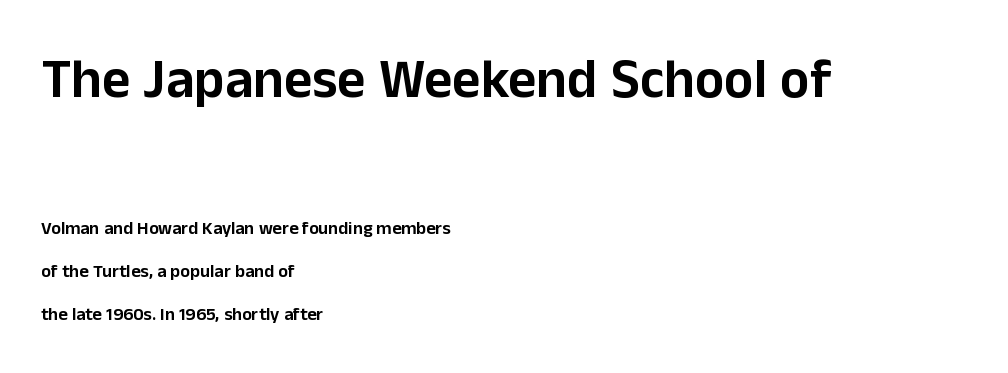
Q: Is the text italic (slanted)? A: No, it is upright.
Q: Is the typeface a serif or a sans-serif typeface? A: Sans-serif.
Q: Is the text underlined? A: No.
Q: How is the paragraph aligned? A: Left-aligned.
Q: Is the spacing between letters normal or unusually wide? A: Normal.
Q: Is the spacing between lines tight, normal or loose? A: Loose.
Q: Which block of text is set in a larger size, the first (top) or the second (bottom)? A: The first (top) one.
Q: Width (condensed, normal, or wide)? A: Normal.
Q: Stroke contrast? A: Low.
Q: x-height? A: Medium.
Q: Monospaced? A: No.
